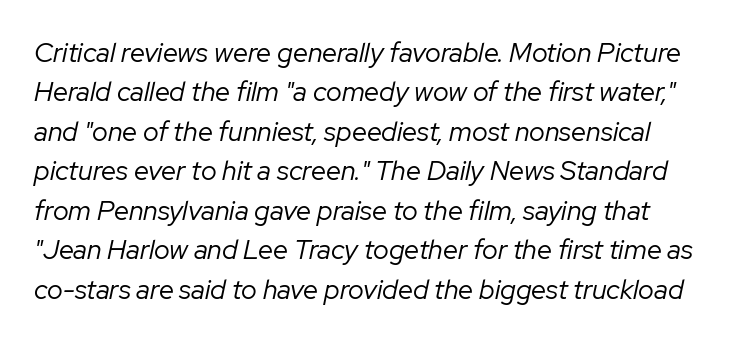
The image shows 27 px text type, italic (leaning right); set normal line spacing (1.46x), normal letter spacing, not underlined.
